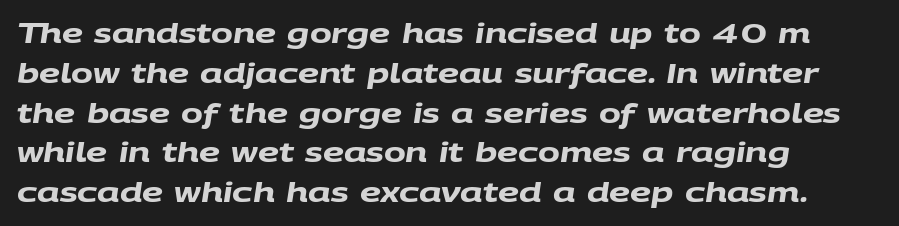
Alignment: flush left. Normally led — the rows are evenly, conventionally spaced. The type is set solid horizontally, with unmodified tracking. Typographic density is high because the face is bold. Check the space under the baseline: it is left empty.
